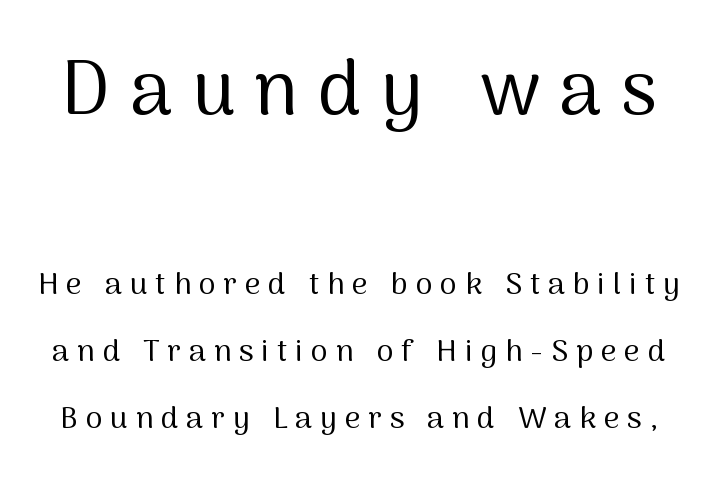
The image shows 77 px regular-weight sans-serif type, upright; set loose line spacing (2.17x), unusually wide letter spacing (+0.25 em), not underlined; the first (top) block is 2.48x larger; medium stroke contrast and a medium x-height.
